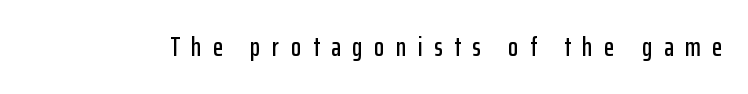
Here the glyphs are tracked loosely, breaking word shapes into spaced letters. Do the letters lean? They stand straight. Descenders are the only things crossing below the line.
